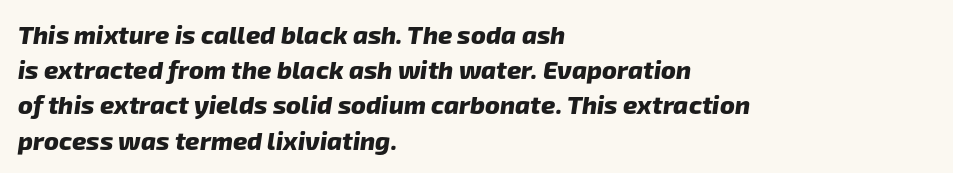
{"bold": "yes", "underline": "no", "align": "left", "line_spacing": "normal", "line_spacing_ratio": 1.41, "letter_spacing": "normal", "letter_spacing_em": 0.0, "glyph_px": 25}
